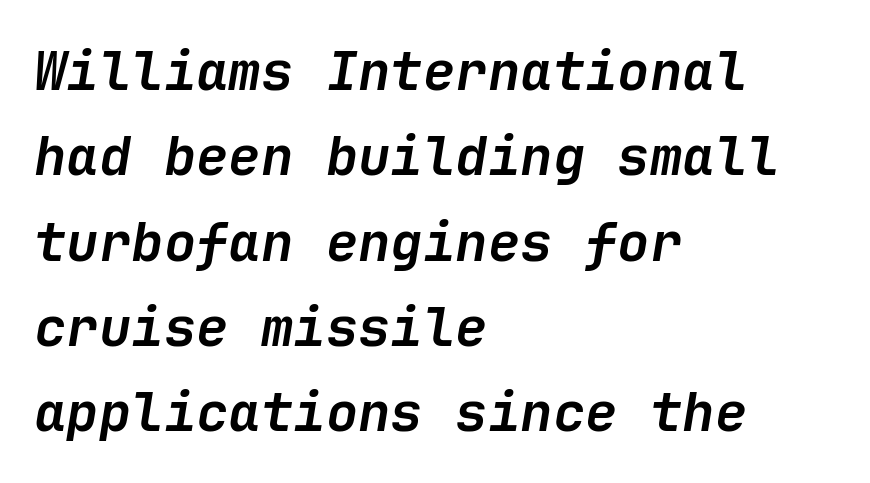
Honestly, the letter spacing is just normal — you wouldn't notice it. Notice how the stems are inclined rather than vertical — that's the hallmark of italics. Notice how descenders clear the ascenders below comfortably — that's standard leading. Typesetter's note: full bold, strokes at maximum text heaviness.
